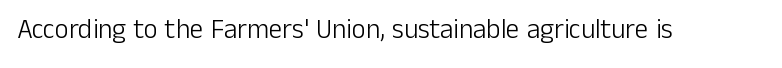
Has an underline been added? It has not. The type is set solid horizontally, with unmodified tracking. The characters are drawn with everyday or finer stroke widths. Every character sits straight up, as roman type does.
